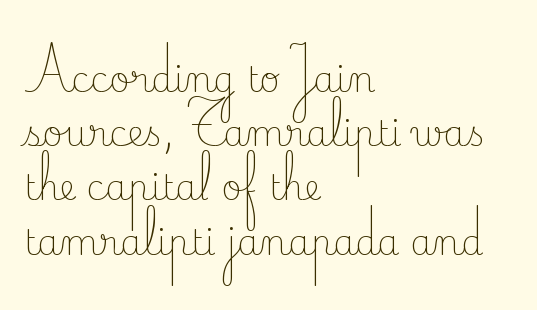
{"serif": "yes", "italic": "no", "bold": "no", "weight": "light", "width": "normal", "stroke_contrast": "low", "x_height": "small", "monospaced": "no", "underline": "no", "align": "left", "line_spacing": "normal", "line_spacing_ratio": 1.55, "letter_spacing": "normal", "letter_spacing_em": 0.0, "glyph_px": 35}
